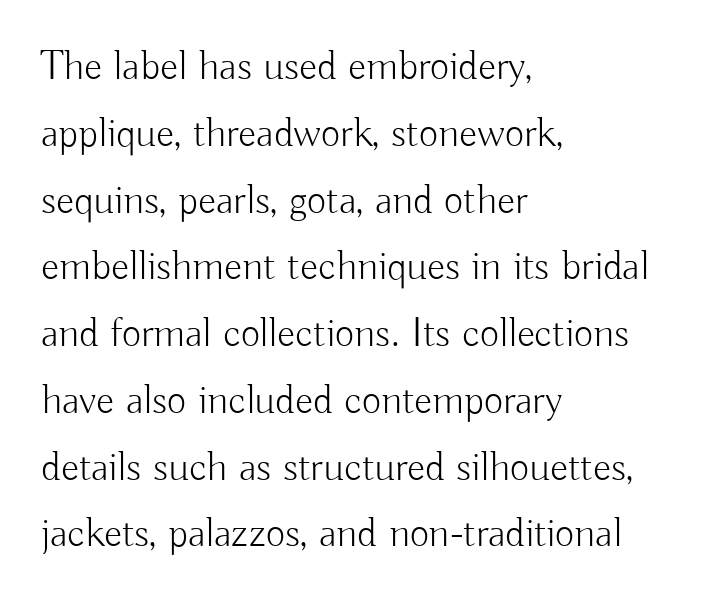
{"serif": "no", "italic": "no", "bold": "no", "weight": "light", "width": "normal", "stroke_contrast": "low", "x_height": "small", "monospaced": "no", "underline": "no", "align": "left", "line_spacing": "normal", "line_spacing_ratio": 1.59, "letter_spacing": "normal", "letter_spacing_em": 0.0, "glyph_px": 42}
